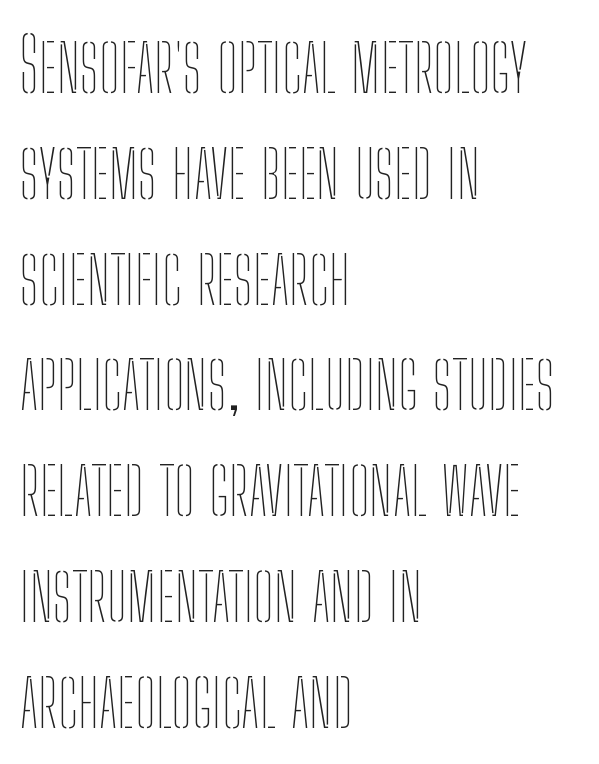
{"italic": "no", "bold": "no", "weight": "thin", "width": "condensed", "stroke_contrast": "low", "x_height": "medium", "monospaced": "no", "underline": "no", "align": "left", "line_spacing": "normal", "line_spacing_ratio": 1.43, "letter_spacing": "normal", "letter_spacing_em": 0.0, "glyph_px": 74}
